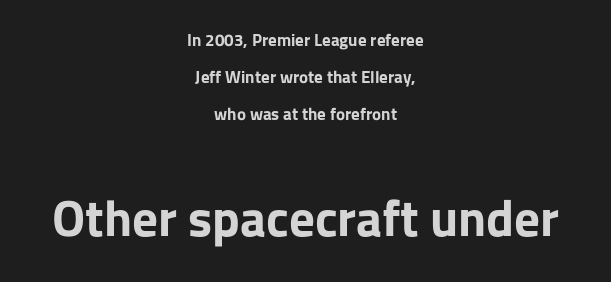
Q: Is the text bold? A: Yes.
Q: Is the text italic (slanted)? A: No, it is upright.
Q: Is the typeface a serif or a sans-serif typeface? A: Sans-serif.
Q: Is the text underlined? A: No.
Q: How is the paragraph aligned? A: Centered.
Q: Is the spacing between letters normal or unusually wide? A: Normal.
Q: Is the spacing between lines tight, normal or loose? A: Loose.
Q: Which block of text is set in a larger size, the first (top) or the second (bottom)? A: The second (bottom) one.
Q: Width (condensed, normal, or wide)? A: Normal.
Q: Stroke contrast? A: Low.
Q: x-height? A: Medium.
Q: Monospaced? A: No.
